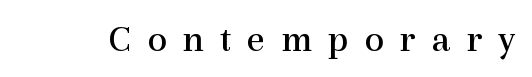
Q: Is the text bold? A: No.
Q: Is the text italic (slanted)? A: No, it is upright.
Q: Is the typeface a serif or a sans-serif typeface? A: Serif.
Q: Is the text underlined? A: No.
Q: Is the spacing between letters normal or unusually wide? A: Unusually wide.
Q: Width (condensed, normal, or wide)? A: Normal.
Q: x-height? A: Medium.
Q: Monospaced? A: No.
